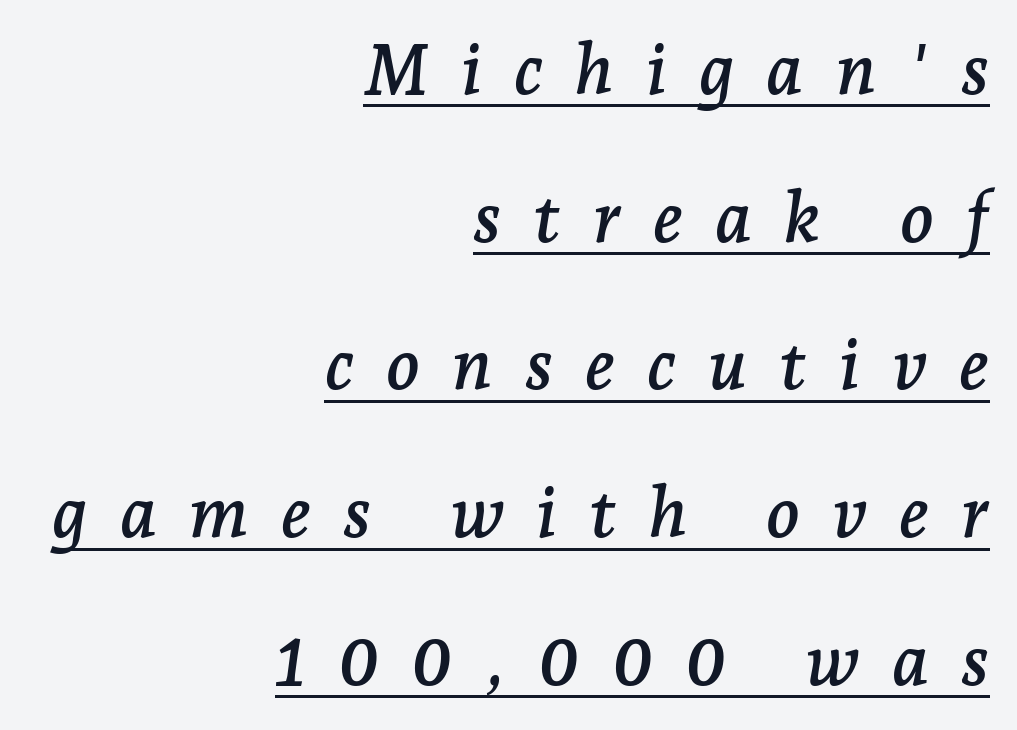
An italicized treatment has been applied to the whole sample. The designer dialed line spacing up above the default. The letters advance in unequal steps, a hallmark of proportional type. Spacing between characters has been opened up far beyond the box default. The font family rendered here belongs to the serif group. Layout note: lines flush right.
